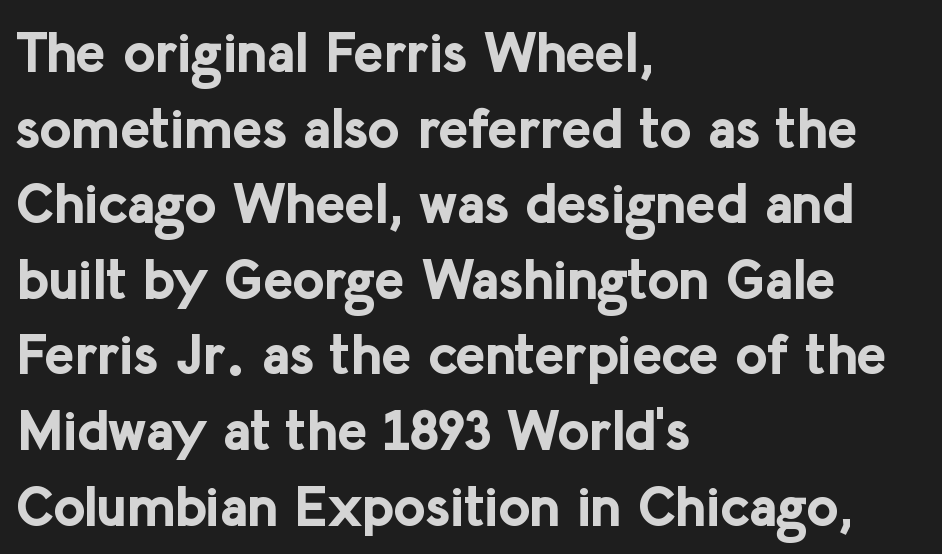
The image shows 56 px bold sans-serif type, upright; set left-aligned, normal line spacing (1.35x), normal letter spacing, not underlined; low stroke contrast and a medium x-height.
